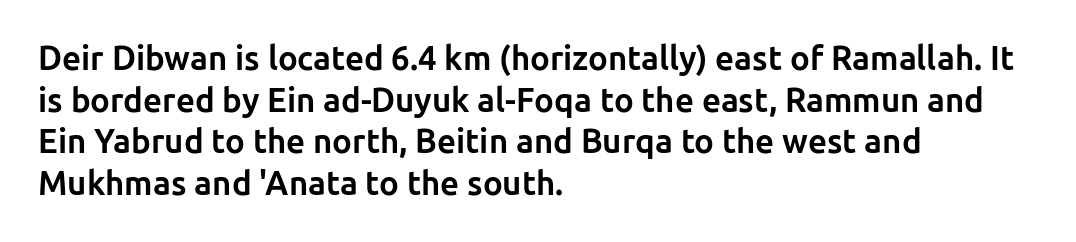
The letters carry no serifs — their stems end cleanly without finishing strokes. This rendering leaves character spacing at its baseline value. The lettering holds an erect, upright posture throughout. Quick note: underline off. The rendering uses a bold face; every stroke is thick and dark. Leading: standard.
